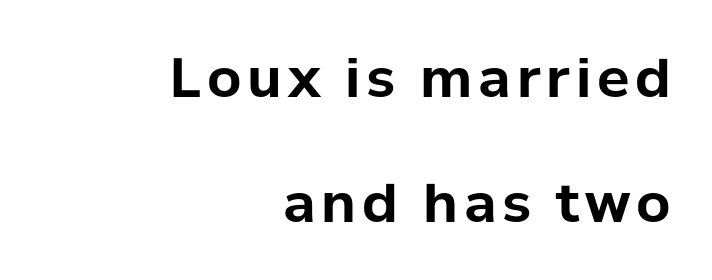
{"serif": "no", "italic": "no", "bold": "yes", "weight": "bold", "width": "normal", "stroke_contrast": "low", "x_height": "medium", "monospaced": "no", "underline": "no", "align": "right", "line_spacing": "loose", "line_spacing_ratio": 2.31, "glyph_px": 54}
